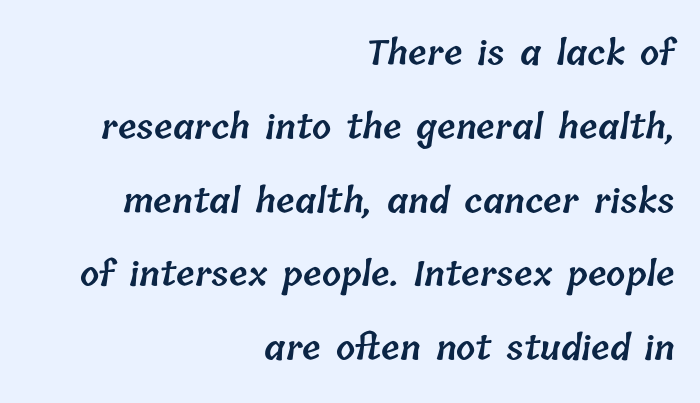
Character widths vary here, with narrow letters taking less room than wide ones. Does the copy run flush right? Yes — the right margin is perfectly even. Bare-footed words on every line. Short note: letters normally spaced.
